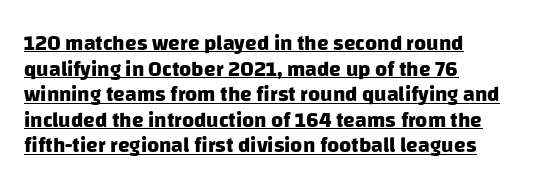
Q: Is the text bold? A: Yes.
Q: Is the text underlined? A: Yes.
Q: How is the paragraph aligned? A: Left-aligned.
Q: Is the spacing between letters normal or unusually wide? A: Normal.
